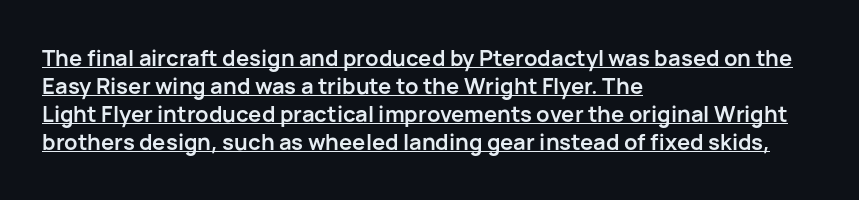
{"italic": "no", "bold": "yes", "underline": "yes", "align": "left", "line_spacing": "normal", "line_spacing_ratio": 1.28, "letter_spacing": "normal", "letter_spacing_em": 0.0, "glyph_px": 22}
